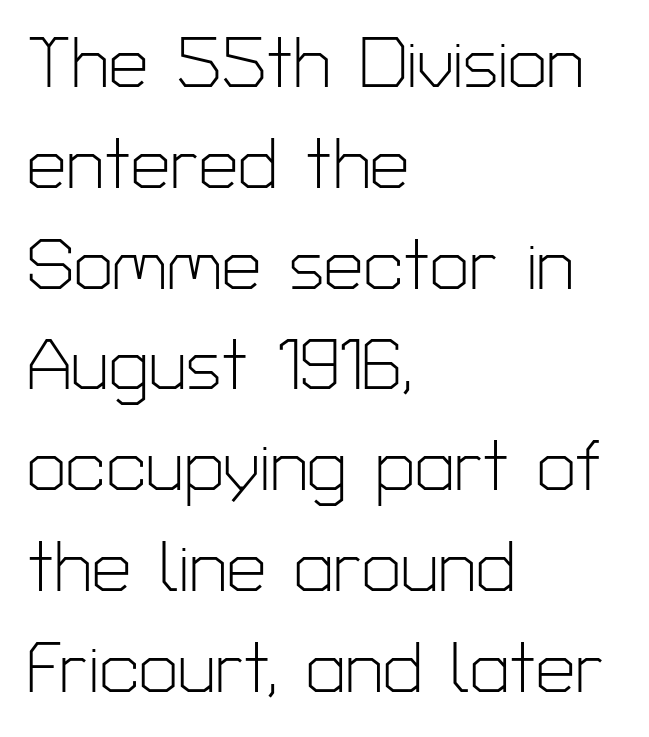
{"serif": "no", "italic": "no", "bold": "no", "weight": "light", "width": "normal", "stroke_contrast": "low", "x_height": "medium", "monospaced": "no", "underline": "no", "align": "left", "line_spacing": "normal", "line_spacing_ratio": 1.44, "letter_spacing": "normal", "letter_spacing_em": 0.0, "glyph_px": 70}
